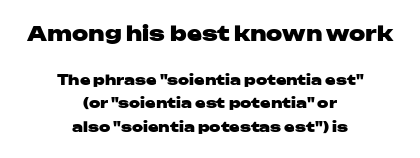
The image shows 20 px bold type, upright; set centered, normal line spacing (1.69x), normal letter spacing, not underlined; the first (top) block is 1.43x larger.
